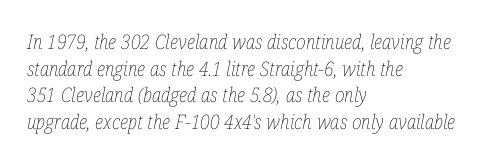
{"italic": "yes", "lean": "right", "slant_degrees": 12, "bold": "no", "underline": "no", "align": "left", "line_spacing": "normal", "line_spacing_ratio": 1.33, "letter_spacing": "normal", "letter_spacing_em": 0.0, "glyph_px": 20}
